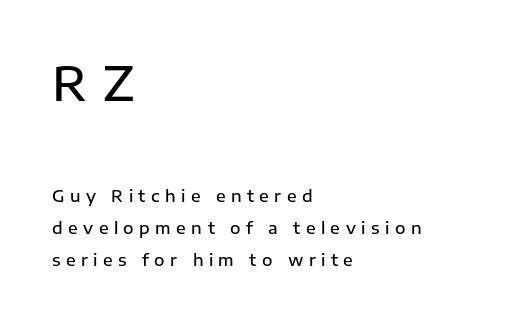
Q: Is the text bold? A: Semi-bold.
Q: Is the text italic (slanted)? A: No, it is upright.
Q: Is the typeface a serif or a sans-serif typeface? A: Sans-serif.
Q: Is the text underlined? A: No.
Q: How is the paragraph aligned? A: Left-aligned.
Q: Is the spacing between letters normal or unusually wide? A: Unusually wide.
Q: Is the spacing between lines tight, normal or loose? A: Loose.
Q: Which block of text is set in a larger size, the first (top) or the second (bottom)? A: The first (top) one.
Q: Width (condensed, normal, or wide)? A: Normal.
Q: Stroke contrast? A: Low.
Q: x-height? A: Medium.
Q: Monospaced? A: No.
